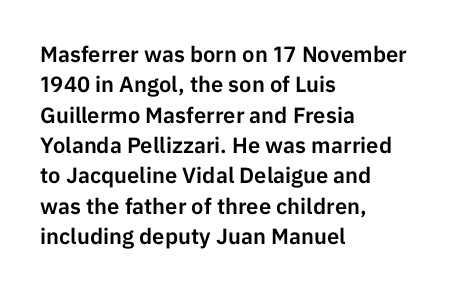
Q: Is the text italic (slanted)? A: No, it is upright.
Q: Is the text underlined? A: No.
Q: How is the paragraph aligned? A: Left-aligned.
Q: Is the spacing between letters normal or unusually wide? A: Normal.
Q: Is the spacing between lines tight, normal or loose? A: Normal.
